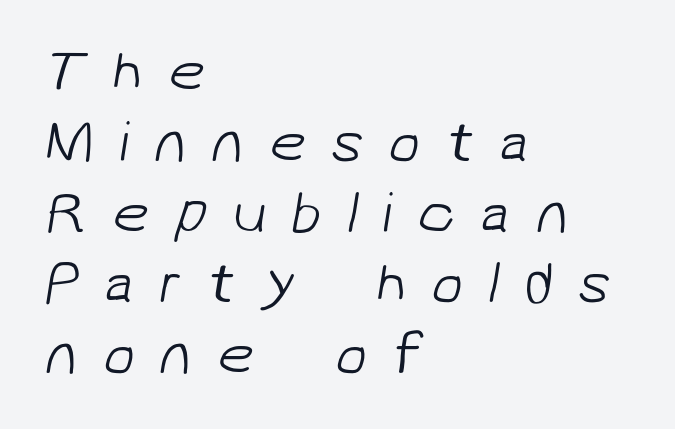
Words appear elongated and porous because spacing is wide. Lines of text with bare space underneath. Think standard paragraph weight, or any step lighter than that. The face used here is proportionally spaced, like ordinary book or web type. Each letter's strokes conclude bluntly, with no projecting serifs.
